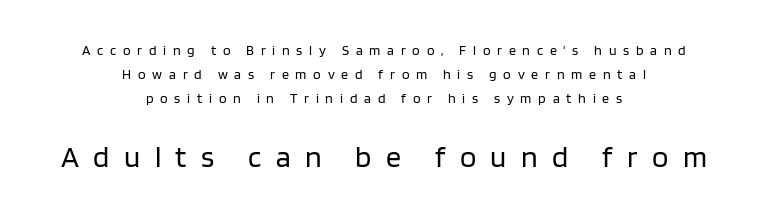
{"serif": "no", "italic": "no", "bold": "no", "weight": "regular", "width": "normal", "stroke_contrast": "low", "x_height": "large", "monospaced": "no", "underline": "no", "align": "center", "line_spacing_ratio": 1.73, "letter_spacing": "wide", "letter_spacing_em": 0.48, "larger_block": "second", "size_ratio": 2.14, "glyph_px": 30}
